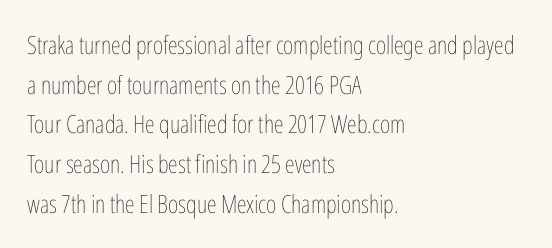
{"italic": "no", "bold": "no", "underline": "no", "align": "left", "line_spacing": "normal", "line_spacing_ratio": 1.59, "letter_spacing": "normal", "letter_spacing_em": 0.0, "glyph_px": 25}
